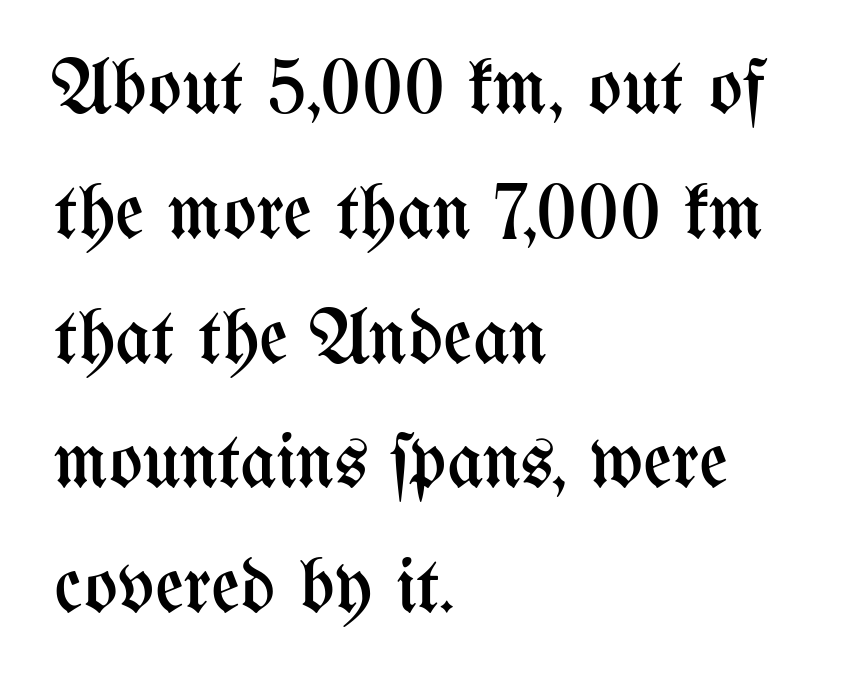
Stems here are at most as thick as an everyday book face. Standard letterfit; no display-style spreading of the glyphs. Leftover space on each line is placed entirely after the last word. Italic? Not at all — the glyphs are vertical. Each new line begins a customary step beneath the previous one. You could not count columns in this text — the font is proportionally spaced.
